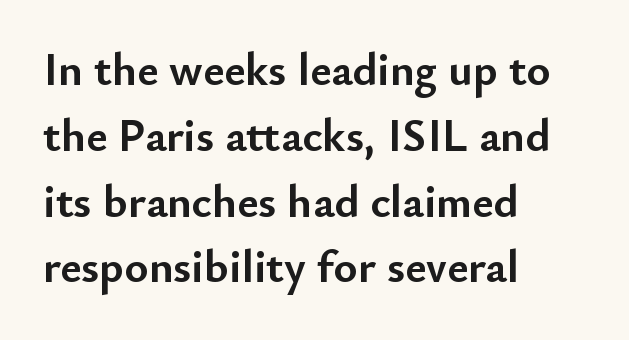
The image shows 46 px semibold sans-serif type, upright; set left-aligned, normal line spacing (1.43x), normal letter spacing, not underlined; low stroke contrast and a small x-height.
